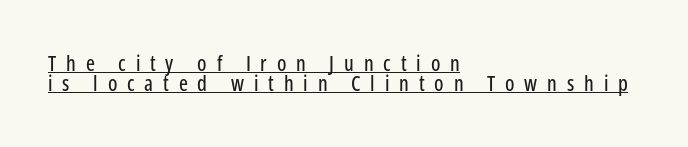
Q: Is the text italic (slanted)? A: No, it is upright.
Q: Is the text underlined? A: Yes.
Q: How is the paragraph aligned? A: Left-aligned.
Q: Is the spacing between letters normal or unusually wide? A: Unusually wide.
Q: Is the spacing between lines tight, normal or loose? A: Tight.
